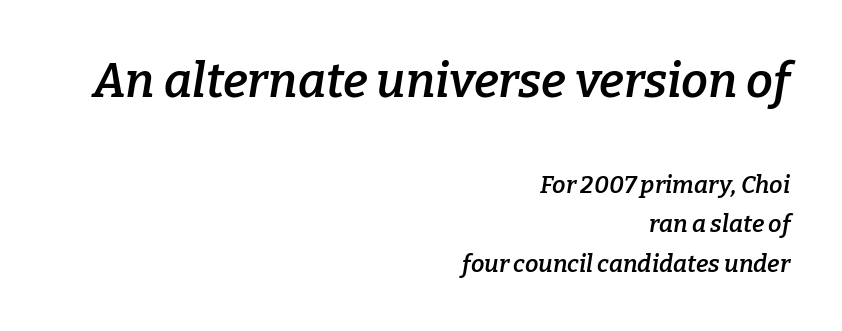
Emphasis by weight is partial: semibold. This rendering features lettering with no underline. The letters are slanted; this is an italic face. Each new line begins a customary step beneath the previous one.
